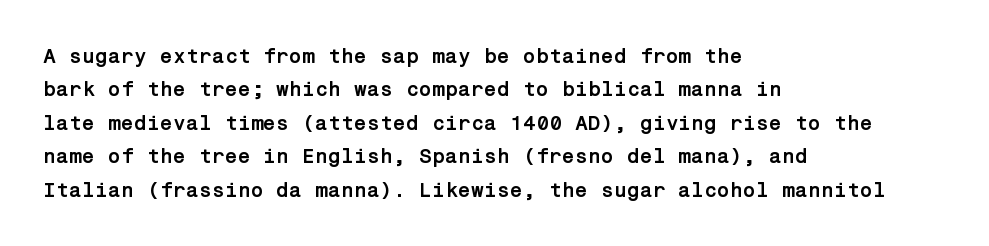
The lines sit at an ordinary, default distance from one another. Bare-footed words on every line. The rendering uses a bold face; every stroke is thick and dark. Posture: upright roman.
